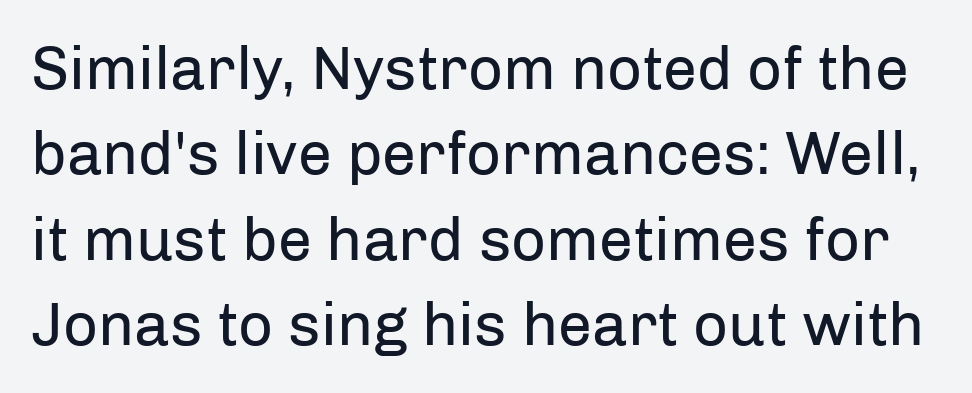
The strip under each line holds only bare page. Characters follow at the spacing the type designer built in. Stroke thickness stays within the range of a standard reading face or lighter. Summary of vertical rhythm: regular, with standard interline spacing.
